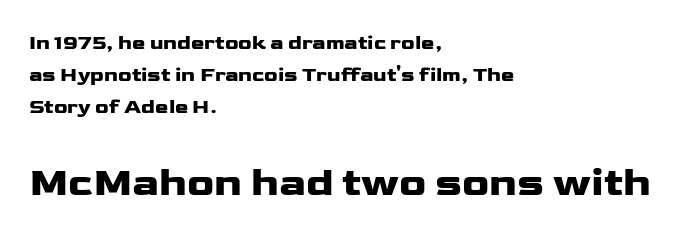
A normal amount of white space separates one row of letters from the next. Quick note: not italic, upright. These lines are rendered in a variable-pitch font. The typeface chosen for these lines omits serifs. The space beneath each line is pristine and unruled. The lines are quadded left.
